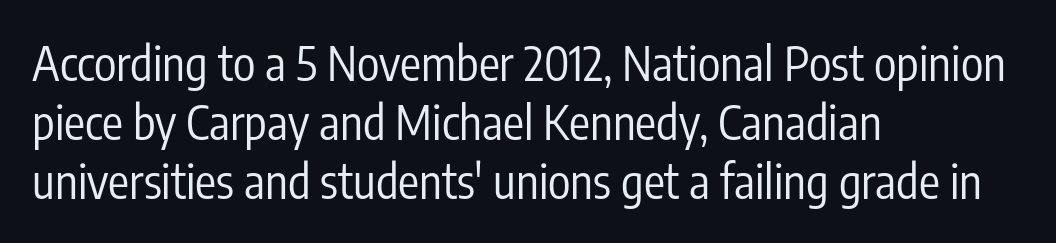
The image shows 47 px regular-weight, condensed sans-serif type, upright; set left-aligned, normal line spacing (1.26x), normal letter spacing, not underlined; low stroke contrast and a medium x-height.
